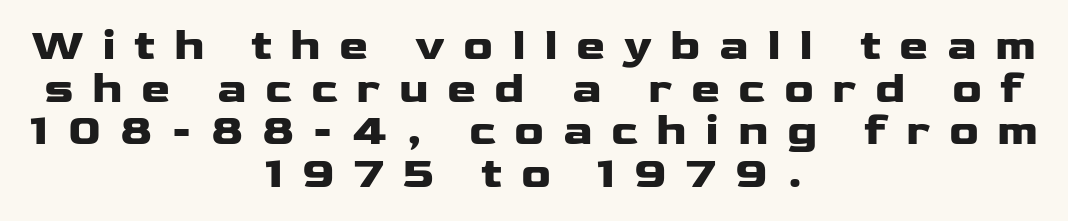
Q: Is the text bold? A: Yes.
Q: Is the text italic (slanted)? A: No, it is upright.
Q: Is the typeface a serif or a sans-serif typeface? A: Sans-serif.
Q: Is the text underlined? A: No.
Q: How is the paragraph aligned? A: Centered.
Q: Is the spacing between letters normal or unusually wide? A: Unusually wide.
Q: Is the spacing between lines tight, normal or loose? A: Tight.
Q: Width (condensed, normal, or wide)? A: Wide.
Q: Stroke contrast? A: Low.
Q: x-height? A: Medium.
Q: Monospaced? A: No.
